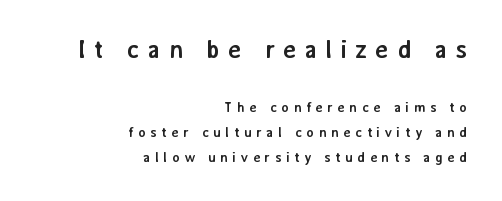
The image shows 25 px bold type, upright; set right-aligned, line spacing 1.78x, unusually wide letter spacing (+0.32 em), not underlined; the first (top) block is 1.79x larger.
